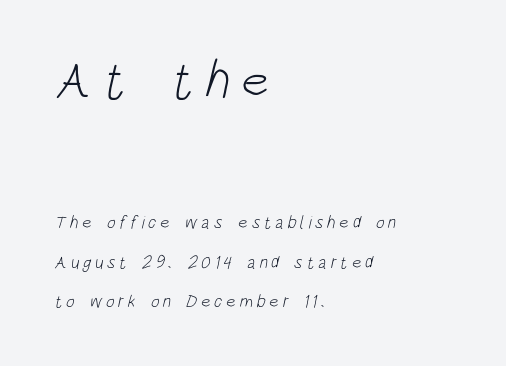
{"serif": "no", "bold": "no", "weight": "light", "width": "condensed", "stroke_contrast": "low", "x_height": "large", "monospaced": "no", "underline": "no", "align": "left", "line_spacing": "loose", "line_spacing_ratio": 2.2, "letter_spacing": "wide", "letter_spacing_em": 0.2, "larger_block": "first", "size_ratio": 2.94, "glyph_px": 53}
